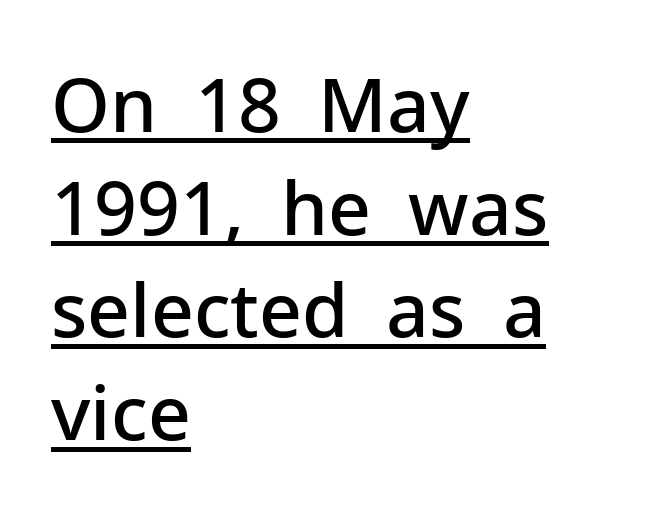
The glyphs have the mass of a demibold cut, below bold. Nothing unusual about the tracking: characters are spaced as the font intends. This rendering uses left alignment, leaving the right contour irregular. The space between consecutive lines is moderate. The type sits square on the baseline with zero lean. Spacing verdict: proportional, widths tailored to each character.
